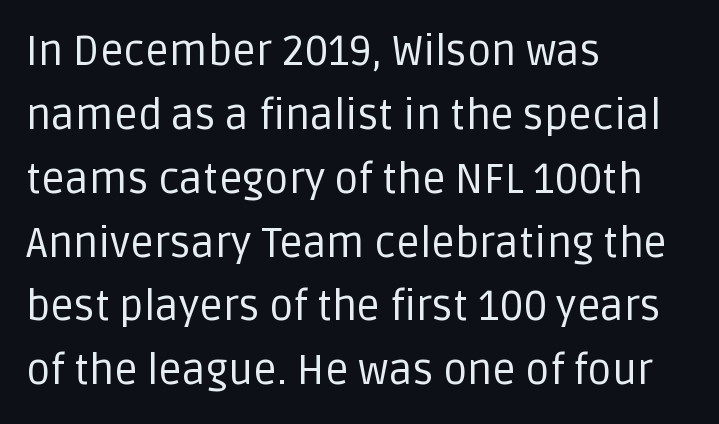
{"serif": "no", "italic": "no", "bold": "no", "weight": "regular", "width": "normal", "stroke_contrast": "low", "x_height": "large", "monospaced": "no", "underline": "no", "align": "left", "line_spacing": "normal", "line_spacing_ratio": 1.52, "letter_spacing": "normal", "letter_spacing_em": 0.0, "glyph_px": 42}
